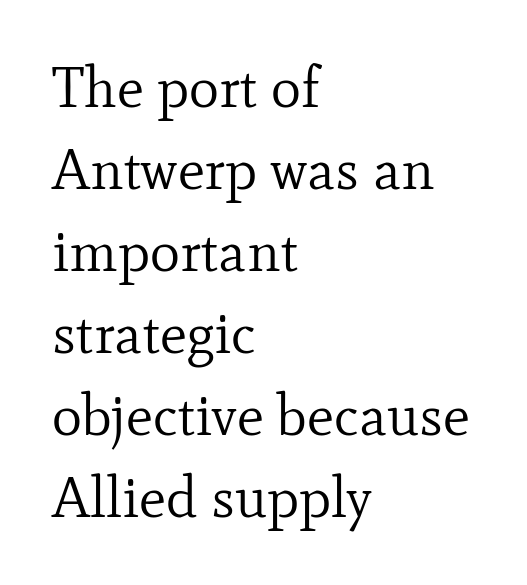
{"serif": "yes", "italic": "no", "bold": "no", "weight": "regular", "width": "normal", "stroke_contrast": "low", "x_height": "small", "monospaced": "no", "underline": "no", "align": "left", "line_spacing": "normal", "line_spacing_ratio": 1.44, "letter_spacing": "normal", "letter_spacing_em": 0.0, "glyph_px": 57}
